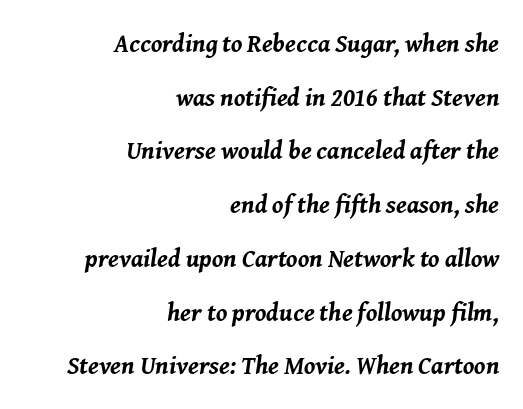
{"italic": "yes", "lean": "right", "slant_degrees": 8, "bold": "yes", "underline": "no", "align": "right", "line_spacing": "loose", "line_spacing_ratio": 2.15, "letter_spacing": "normal", "letter_spacing_em": 0.0, "glyph_px": 25}
